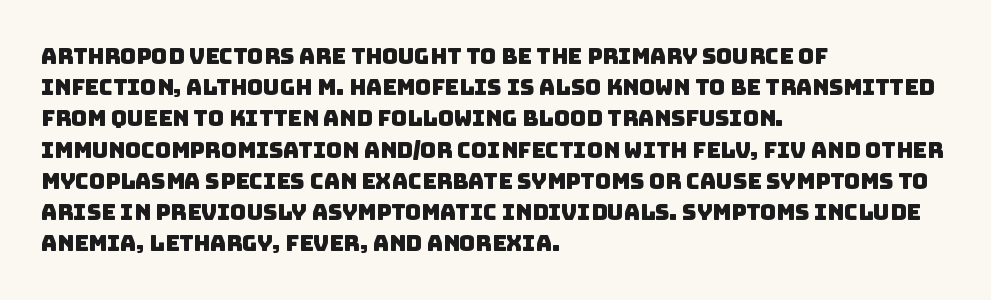
Q: Is the text underlined? A: No.
Q: How is the paragraph aligned? A: Left-aligned.
Q: Is the spacing between letters normal or unusually wide? A: Normal.
Q: Is the spacing between lines tight, normal or loose? A: Normal.
